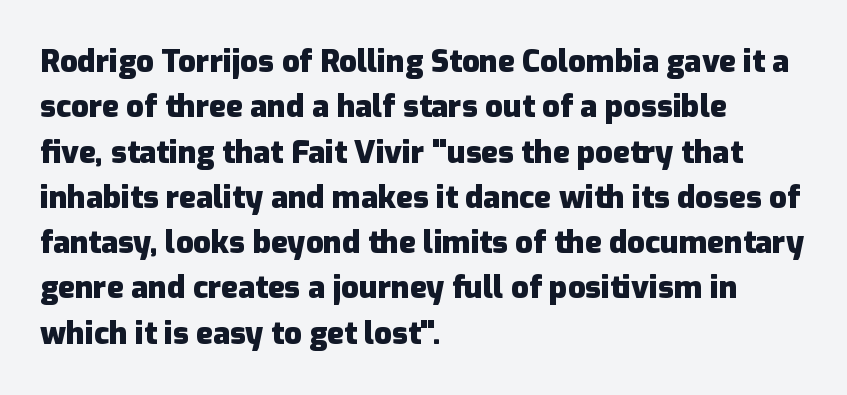
{"serif": "no", "italic": "no", "bold": "yes", "weight": "heavy", "width": "normal", "stroke_contrast": "low", "x_height": "medium", "monospaced": "no", "underline": "no", "align": "left", "line_spacing": "normal", "line_spacing_ratio": 1.46, "letter_spacing": "normal", "letter_spacing_em": 0.0, "glyph_px": 31}
